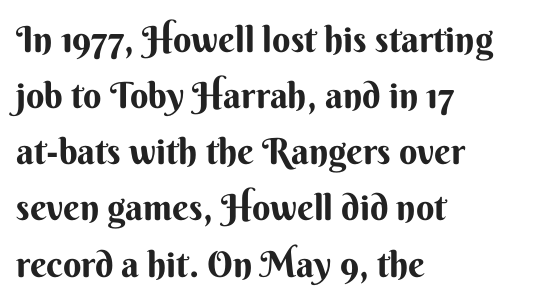
{"serif": "no", "italic": "no", "bold": "yes", "weight": "bold", "width": "normal", "stroke_contrast": "medium", "x_height": "small", "monospaced": "no", "underline": "no", "align": "left", "line_spacing": "normal", "line_spacing_ratio": 1.56, "letter_spacing": "normal", "letter_spacing_em": 0.0, "glyph_px": 36}
